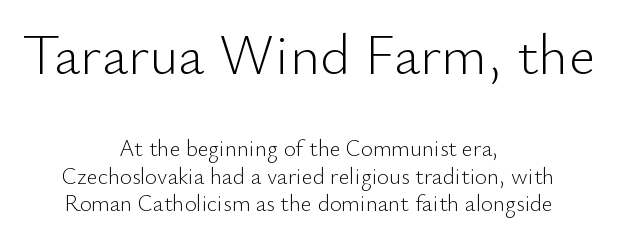
{"serif": "no", "italic": "no", "bold": "no", "weight": "light", "width": "normal", "stroke_contrast": "low", "x_height": "small", "monospaced": "no", "underline": "no", "align": "center", "line_spacing_ratio": 1.19, "letter_spacing": "normal", "letter_spacing_em": 0.0, "larger_block": "first", "size_ratio": 2.48, "glyph_px": 57}
